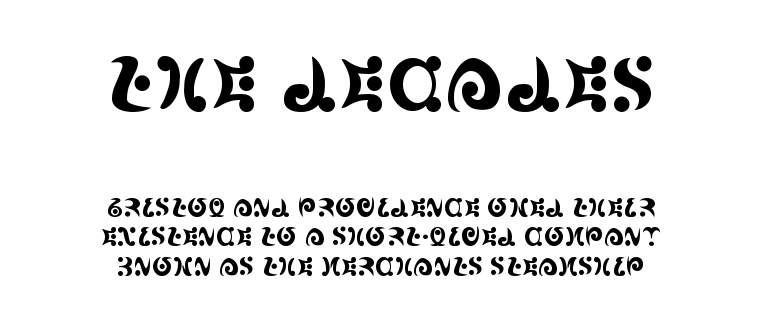
Q: Is the text italic (slanted)? A: No, it is upright.
Q: Is the typeface a serif or a sans-serif typeface? A: Serif.
Q: Is the text underlined? A: No.
Q: How is the paragraph aligned? A: Centered.
Q: Is the spacing between letters normal or unusually wide? A: Normal.
Q: Which block of text is set in a larger size, the first (top) or the second (bottom)? A: The first (top) one.
Q: Width (condensed, normal, or wide)? A: Condensed.
Q: x-height? A: Large.
Q: Monospaced? A: No.
